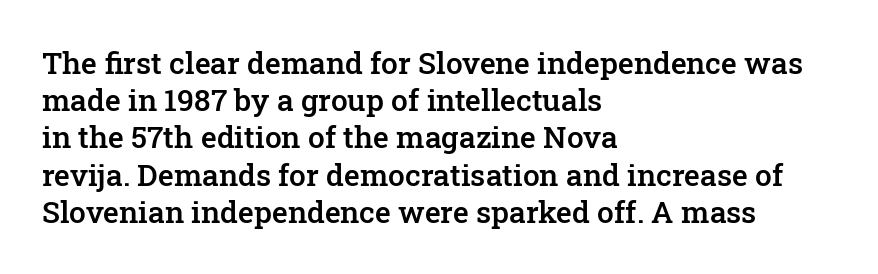
The image shows 30 px semibold serif type, upright; set left-aligned, line spacing 1.24x, normal letter spacing, not underlined; low stroke contrast and a medium x-height.
